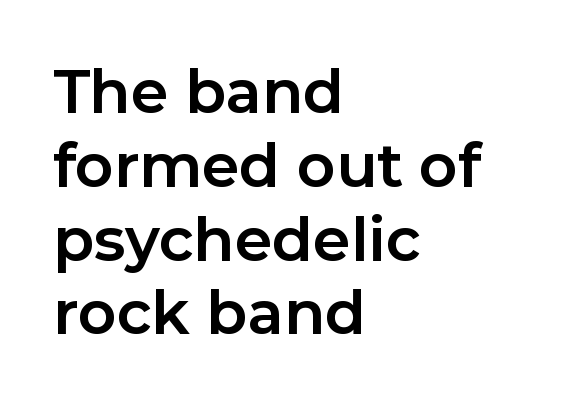
Does extra space separate the letters? No, they use regular spacing. Quick note: not italic, upright. Character widths vary here, with narrow letters taking less room than wide ones. Honestly, there is no underline to notice here at all.
